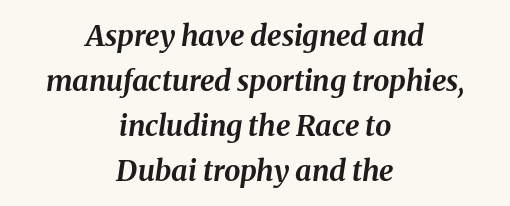
Q: Is the text bold? A: Yes.
Q: Is the text italic (slanted)? A: Yes, it leans right by about 8 degrees.
Q: Is the text underlined? A: No.
Q: How is the paragraph aligned? A: Centered.
Q: Is the spacing between letters normal or unusually wide? A: Normal.
Q: Is the spacing between lines tight, normal or loose? A: Normal.
Q: Width (condensed, normal, or wide)? A: Normal.
Q: Stroke contrast? A: Medium.
Q: x-height? A: Medium.
Q: Monospaced? A: No.
